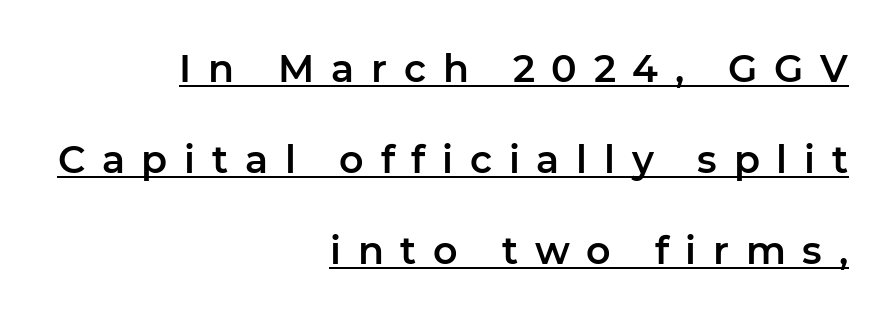
The image shows 38 px sans-serif type, upright; set right-aligned, loose line spacing (2.39x), unusually wide letter spacing (+0.44 em), underlined; low stroke contrast and a medium x-height.
